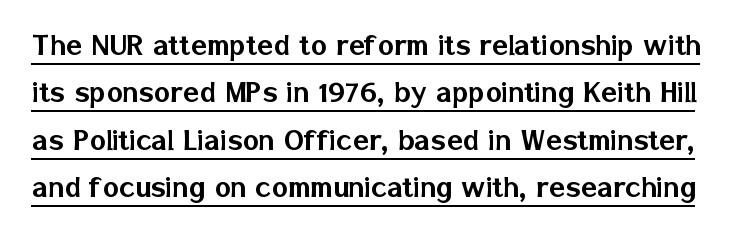
Each letter keeps its own natural width here, so spacing adapts to shape. These characters rest on top of a visible drawn line. Observe the ordinary spacing: letters are neighbours, not strangers. Stroke terminals: plain, sans-serif. These lines were composed using upright roman letters. The rows are spaced the way most documents space them.
